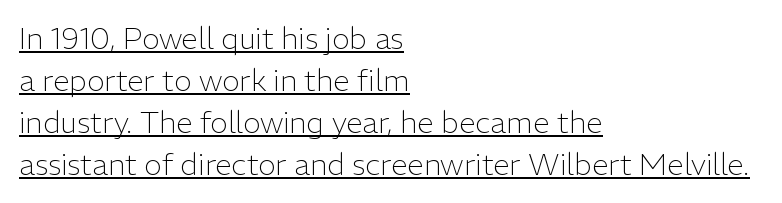
The image shows 30 px light sans-serif type, upright; set left-aligned, normal line spacing (1.4x), normal letter spacing, underlined; low stroke contrast and a medium x-height.
